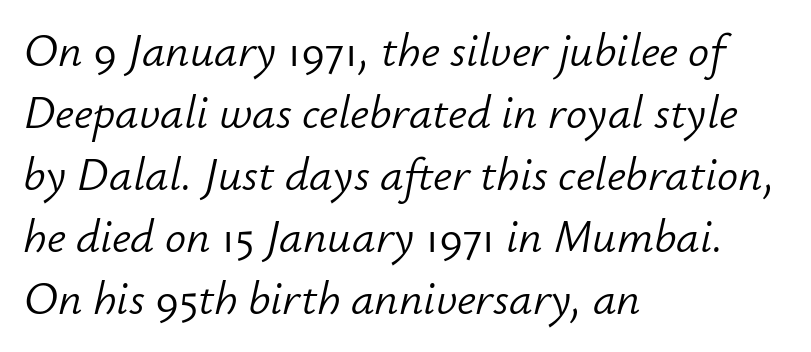
You can tell it's italic because the verticals aren't actually vertical. Bare-footed words on every line. Each letter keeps its own natural width here, so spacing adapts to shape. Quick note: interline space is typical.
